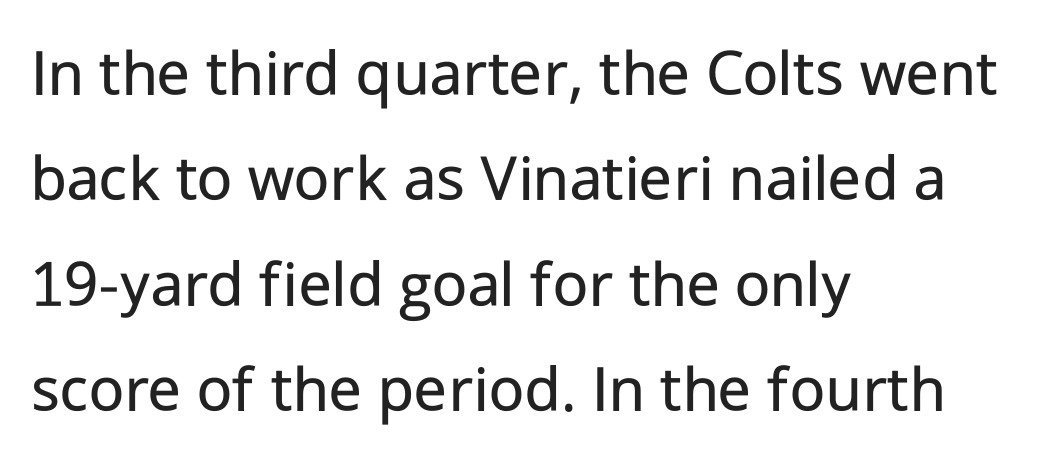
The image shows 68 px regular-weight sans-serif type, upright; set left-aligned, normal line spacing (1.55x), normal letter spacing, not underlined; low stroke contrast and a medium x-height.
